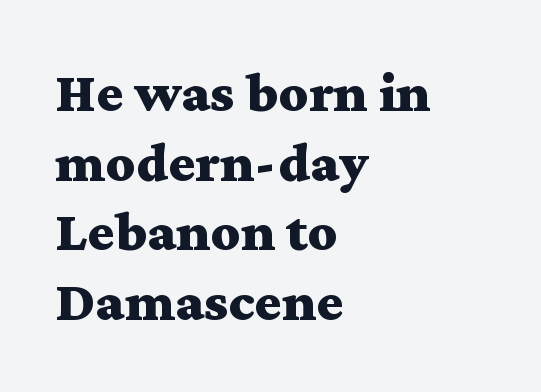
Q: Is the text bold? A: Yes.
Q: Is the text italic (slanted)? A: No, it is upright.
Q: Is the typeface a serif or a sans-serif typeface? A: Serif.
Q: Is the text underlined? A: No.
Q: How is the paragraph aligned? A: Left-aligned.
Q: Is the spacing between letters normal or unusually wide? A: Normal.
Q: Width (condensed, normal, or wide)? A: Wide.
Q: Stroke contrast? A: Medium.
Q: x-height? A: Medium.
Q: Monospaced? A: No.
